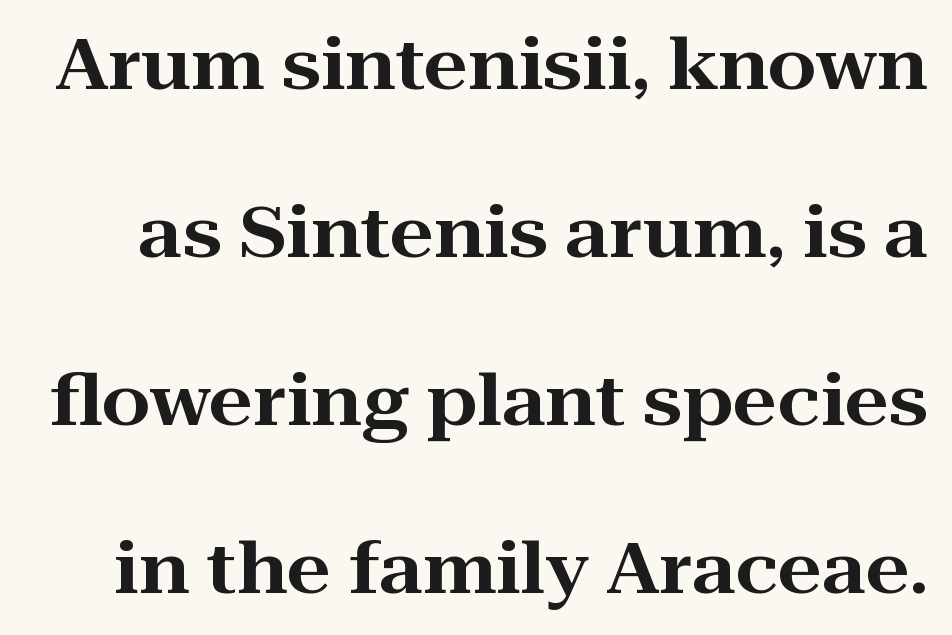
Lines of text with bare space underneath. A serif font was chosen for this passage. Leading is clearly above the norm, producing a sparse column. These lines keep a tight, regular rhythm from letter to letter. The letters advance in unequal steps, a hallmark of proportional type.
